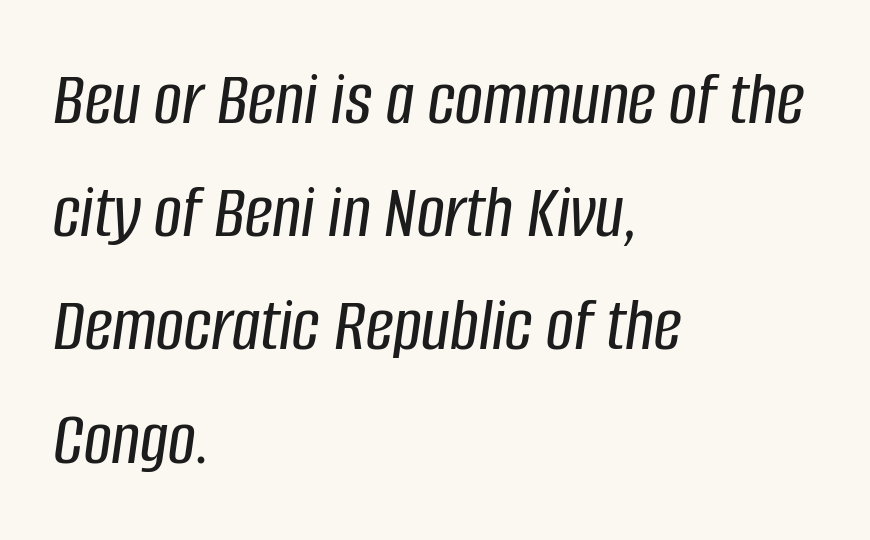
Proportional: the letters do not fall into vertical columns. One-word summary of the alignment: left. The rendering applies a slant to the glyphs. The gaps between neighbouring characters are ordinary and unremarkable.
